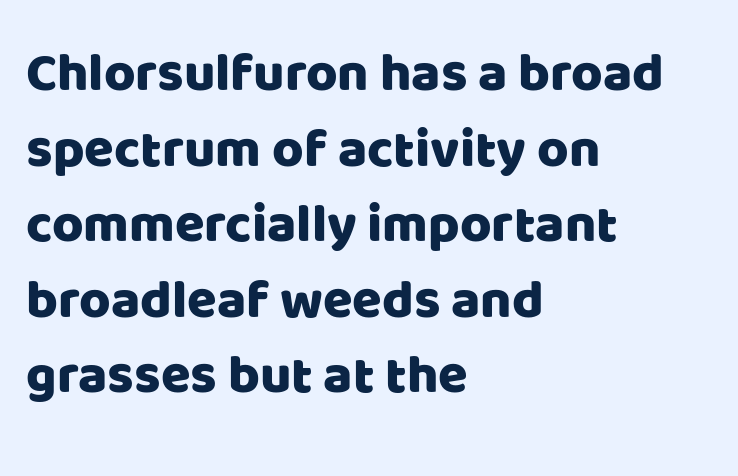
Q: Is the text italic (slanted)? A: No, it is upright.
Q: Is the typeface a serif or a sans-serif typeface? A: Sans-serif.
Q: Is the text underlined? A: No.
Q: How is the paragraph aligned? A: Left-aligned.
Q: Is the spacing between letters normal or unusually wide? A: Normal.
Q: Is the spacing between lines tight, normal or loose? A: Normal.
Q: Width (condensed, normal, or wide)? A: Normal.
Q: Stroke contrast? A: Low.
Q: x-height? A: Large.
Q: Monospaced? A: No.
